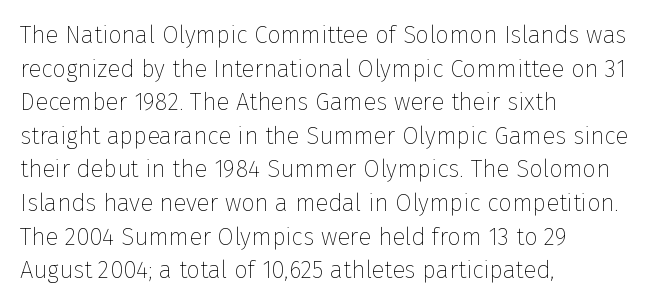
Does the copy run flush right? No — it runs flush left. Does extra space separate the letters? No, they use regular spacing. The letters look calm and open, with moderate or lighter stems. Beneath every word, the page is bare. Normally led — the rows are evenly, conventionally spaced.
